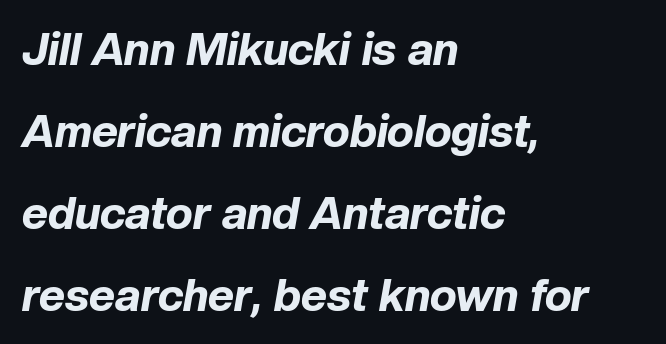
The image shows 45 px bold type, italic (leaning right); set left-aligned, line spacing 1.82x, normal letter spacing, not underlined; low stroke contrast and a medium x-height.
